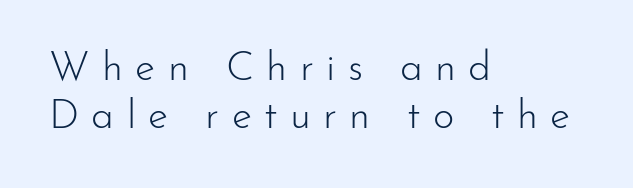
Q: Is the text bold? A: No.
Q: Is the text italic (slanted)? A: No, it is upright.
Q: Is the typeface a serif or a sans-serif typeface? A: Sans-serif.
Q: Is the text underlined? A: No.
Q: How is the paragraph aligned? A: Left-aligned.
Q: Is the spacing between letters normal or unusually wide? A: Unusually wide.
Q: Width (condensed, normal, or wide)? A: Normal.
Q: Stroke contrast? A: Low.
Q: x-height? A: Small.
Q: Monospaced? A: No.
